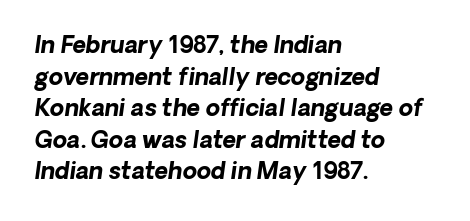
How are the letters spaced? Ordinarily, with no added tracking. Lines of text with bare space underneath. Casual observation: everything's shoved over to the left. Notice how thick the strokes are: this is what a full bold looks like.
